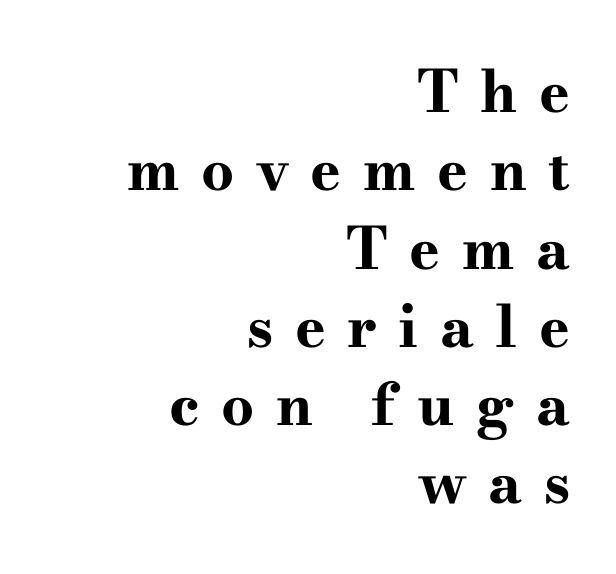
The image shows 58 px bold, wide serif type, upright; set right-aligned, normal line spacing (1.35x), unusually wide letter spacing (+0.37 em), not underlined; high stroke contrast and a small x-height.
